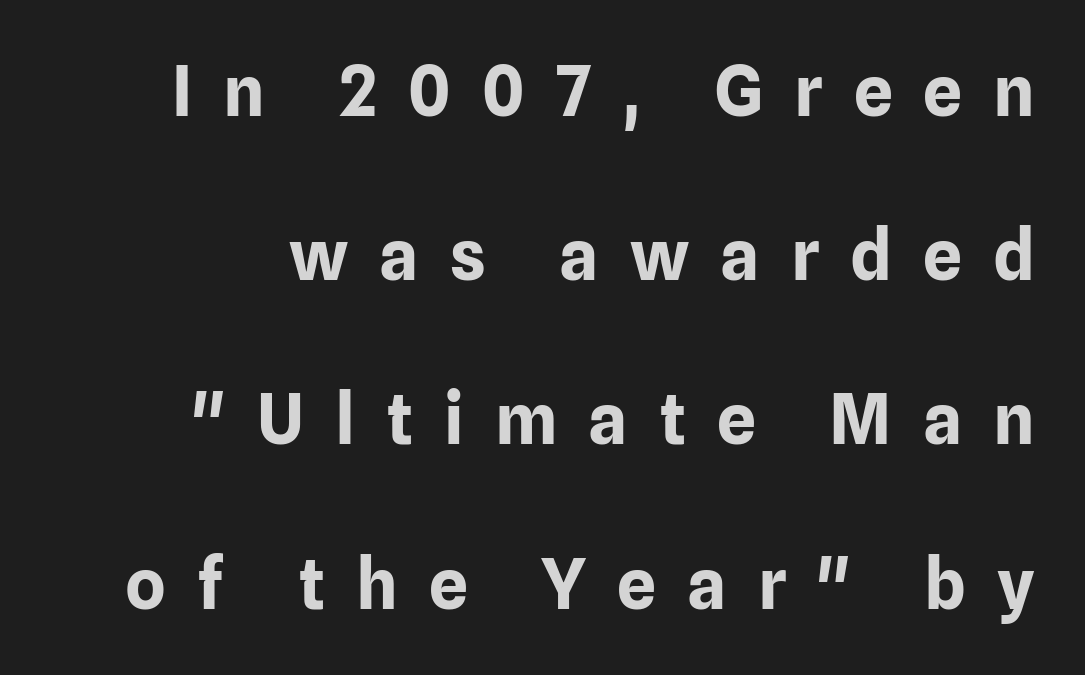
{"serif": "no", "italic": "no", "bold": "yes", "weight": "bold", "width": "normal", "stroke_contrast": "low", "x_height": "medium", "monospaced": "no", "underline": "no", "line_spacing": "loose", "line_spacing_ratio": 2.38, "letter_spacing": "wide", "letter_spacing_em": 0.45, "glyph_px": 69}
